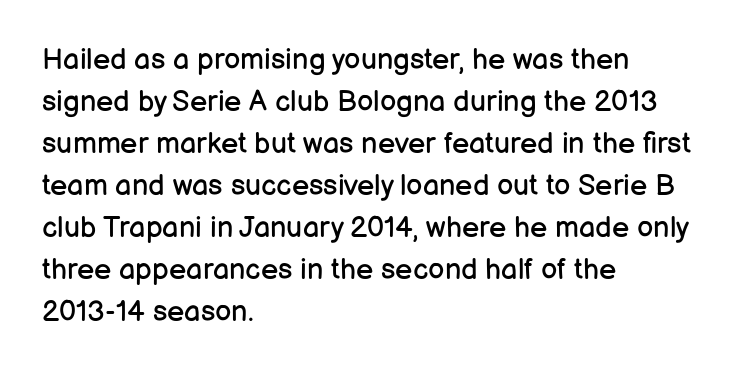
The image shows 29 px regular-weight sans-serif type, upright; set left-aligned, normal line spacing (1.45x), normal letter spacing, not underlined; low stroke contrast and a medium x-height.
